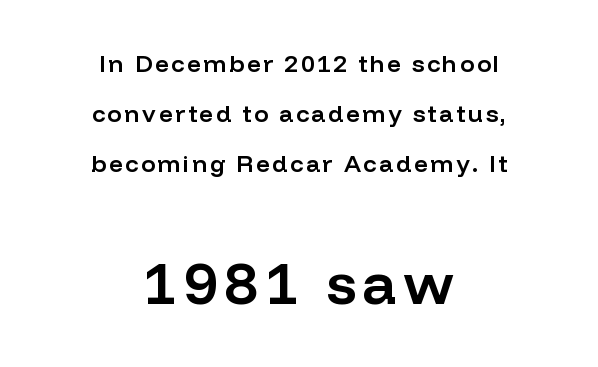
Q: Is the text bold? A: Semi-bold.
Q: Is the text italic (slanted)? A: No, it is upright.
Q: Is the typeface a serif or a sans-serif typeface? A: Sans-serif.
Q: Is the text underlined? A: No.
Q: How is the paragraph aligned? A: Centered.
Q: Is the spacing between lines tight, normal or loose? A: Loose.
Q: Which block of text is set in a larger size, the first (top) or the second (bottom)? A: The second (bottom) one.
Q: Width (condensed, normal, or wide)? A: Normal.
Q: Stroke contrast? A: Low.
Q: x-height? A: Medium.
Q: Monospaced? A: No.
